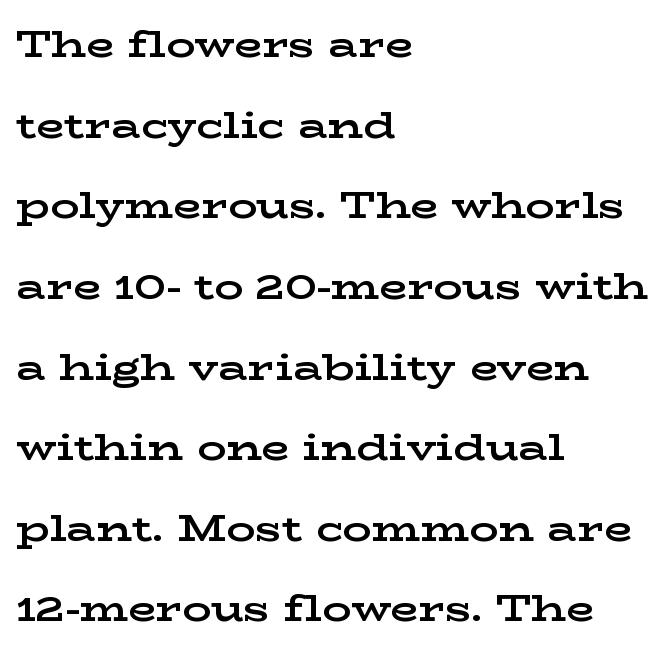
{"serif": "yes", "italic": "no", "bold": "yes", "weight": "bold", "width": "wide", "stroke_contrast": "low", "x_height": "medium", "monospaced": "no", "underline": "no", "align": "left", "line_spacing": "loose", "line_spacing_ratio": 2.24, "letter_spacing": "normal", "letter_spacing_em": 0.0, "glyph_px": 36}
